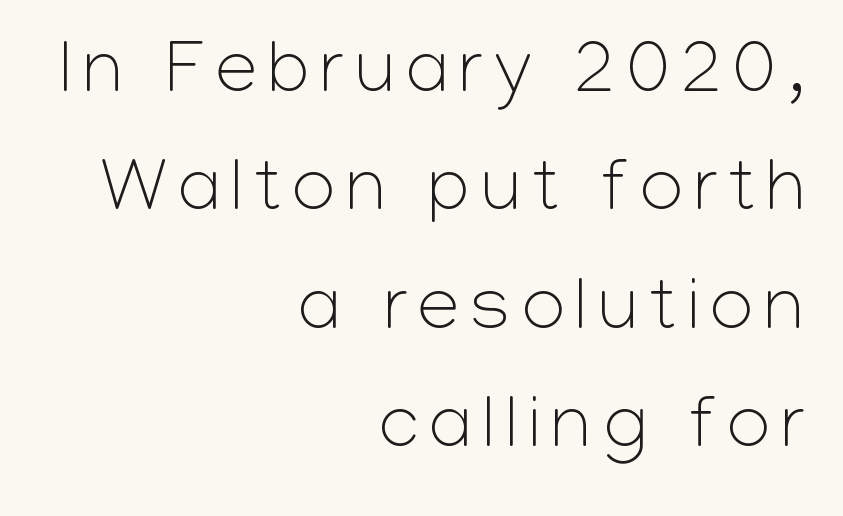
The image shows 75 px light sans-serif type, upright; set right-aligned, normal line spacing (1.58x), not underlined; low stroke contrast and a medium x-height.
